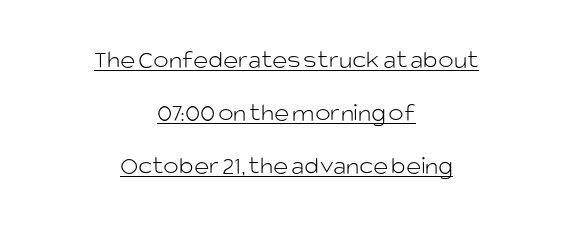
The rendering uses the underline text-decoration. Reading down the block, each line starts at a different indent, mirrored at its end. Students, note that the glyphs here touch the page at normal intervals. Weight class: somewhere from thin through regular. Students, observe: this is what heavily led, spacious text looks like.
